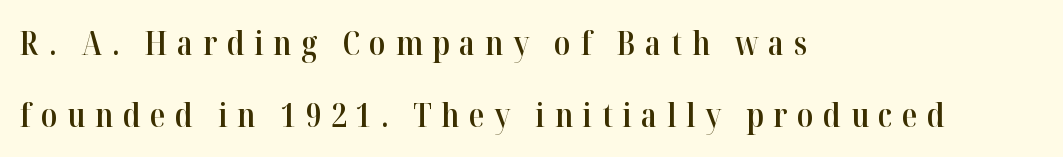
Q: Is the text bold? A: Semi-bold.
Q: Is the text italic (slanted)? A: No, it is upright.
Q: Is the typeface a serif or a sans-serif typeface? A: Serif.
Q: Is the text underlined? A: No.
Q: How is the paragraph aligned? A: Left-aligned.
Q: Is the spacing between letters normal or unusually wide? A: Unusually wide.
Q: Is the spacing between lines tight, normal or loose? A: Loose.
Q: Width (condensed, normal, or wide)? A: Normal.
Q: Stroke contrast? A: High.
Q: x-height? A: Medium.
Q: Monospaced? A: No.
